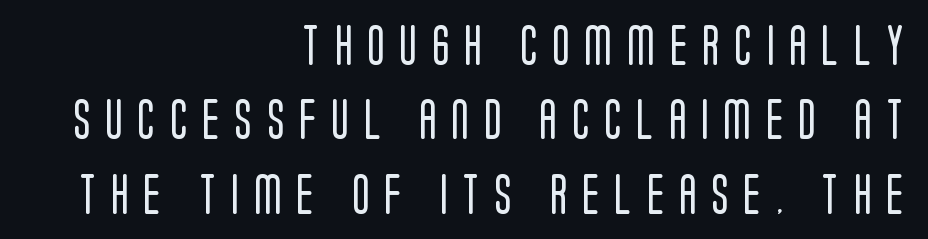
Q: Is the text bold? A: No.
Q: Is the text italic (slanted)? A: No, it is upright.
Q: Is the typeface a serif or a sans-serif typeface? A: Sans-serif.
Q: Is the text underlined? A: No.
Q: How is the paragraph aligned? A: Right-aligned.
Q: Is the spacing between letters normal or unusually wide? A: Unusually wide.
Q: Width (condensed, normal, or wide)? A: Condensed.
Q: Stroke contrast? A: Low.
Q: x-height? A: Large.
Q: Monospaced? A: No.
